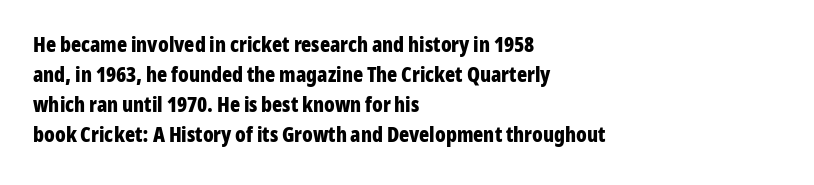
{"italic": "no", "bold": "yes", "underline": "no", "align": "left", "line_spacing": "normal", "line_spacing_ratio": 1.43, "letter_spacing": "normal", "letter_spacing_em": 0.0, "glyph_px": 21}
